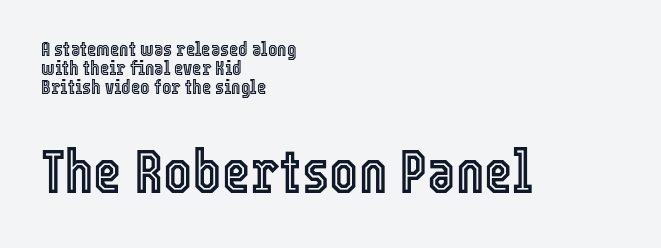
The image shows 61 px condensed type, upright; set left-aligned, tight line spacing (0.96x), normal letter spacing, not underlined; the second (bottom) block is 3.05x larger; a medium x-height.
